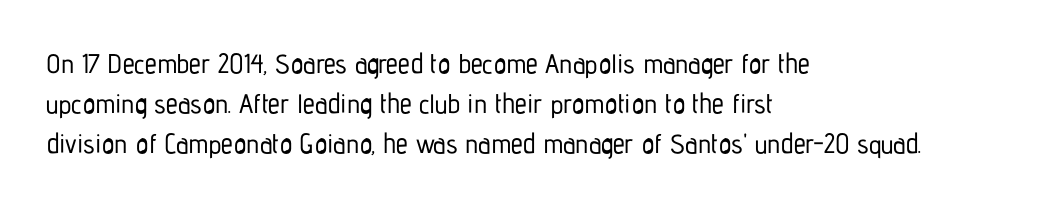
The image shows 27 px text type, upright; set left-aligned, normal line spacing (1.49x), normal letter spacing, not underlined.
